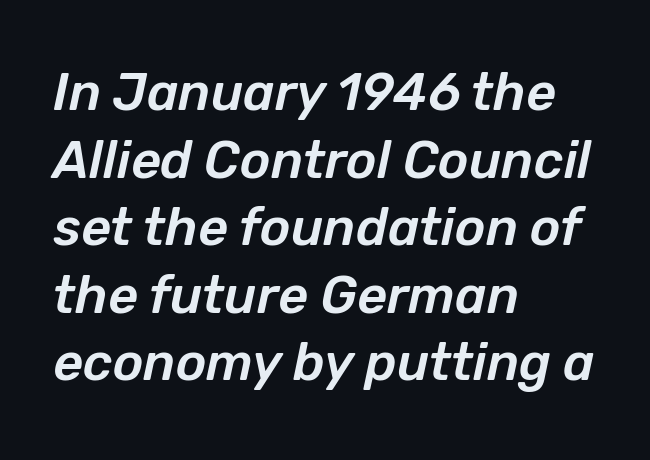
The area under the type is left untouched. Between one letter and the next there's only the usual sliver of space. Slanted lettering throughout. Does the copy run flush right? No — it runs flush left.
